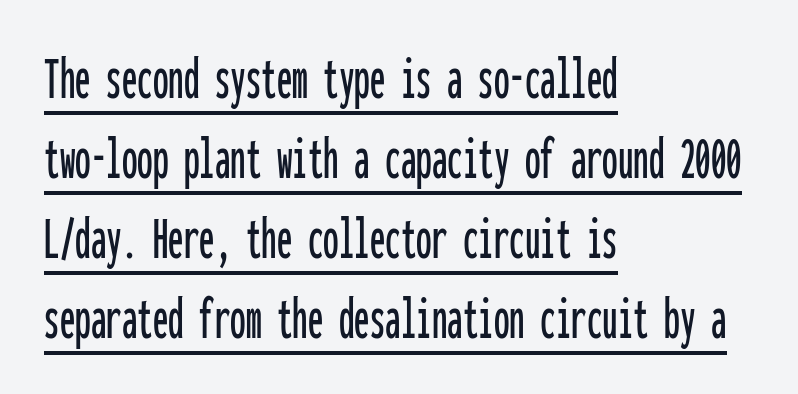
The letters stand straight up with perfectly vertical stems. In terms of letterform style, serifs are entirely absent. Line spacing here is normal. The rendered words wear a rule along their underside. Every character here occupies the same horizontal width, giving the sample a typewriter-like rhythm. The ragged edge is on the right, which tells us the setting is flush left.
